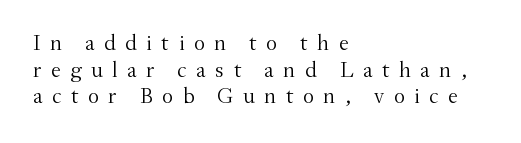
The image shows 22 px text type, upright; set left-aligned, line spacing 1.21x, unusually wide letter spacing (+0.43 em), not underlined.
